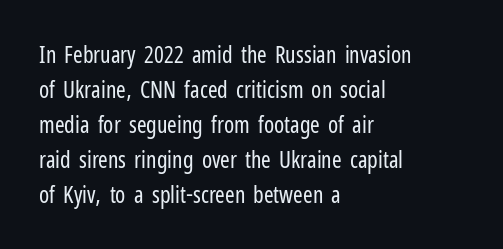
{"italic": "no", "bold": "no", "underline": "no", "align": "left", "line_spacing": "normal", "line_spacing_ratio": 1.52, "letter_spacing": "normal", "letter_spacing_em": 0.0, "glyph_px": 23}
